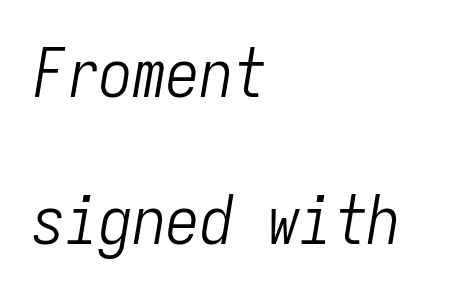
Q: Is the text bold? A: No.
Q: Is the text italic (slanted)? A: Yes, it leans right by about 9 degrees.
Q: Is the text underlined? A: No.
Q: How is the paragraph aligned? A: Left-aligned.
Q: Is the spacing between letters normal or unusually wide? A: Normal.
Q: Is the spacing between lines tight, normal or loose? A: Loose.
Q: Width (condensed, normal, or wide)? A: Condensed.
Q: Stroke contrast? A: Low.
Q: x-height? A: Medium.
Q: Monospaced? A: Yes.
